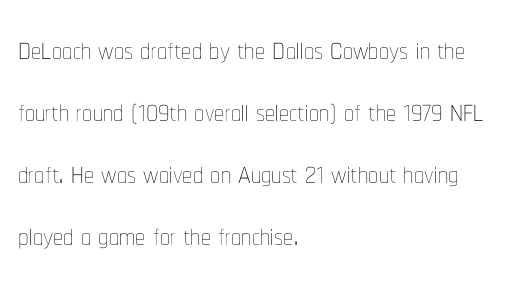
Q: Is the text bold? A: No.
Q: Is the text italic (slanted)? A: No, it is upright.
Q: Is the text underlined? A: No.
Q: How is the paragraph aligned? A: Left-aligned.
Q: Is the spacing between letters normal or unusually wide? A: Normal.
Q: Is the spacing between lines tight, normal or loose? A: Normal.
Q: Width (condensed, normal, or wide)? A: Condensed.
Q: Stroke contrast? A: Low.
Q: x-height? A: Medium.
Q: Monospaced? A: No.
